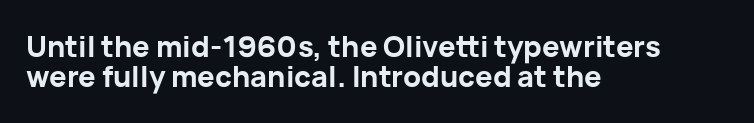
The image shows 29 px bold sans-serif type, upright; set left-aligned, tight line spacing (1.04x), normal letter spacing, not underlined; low stroke contrast and a medium x-height.
